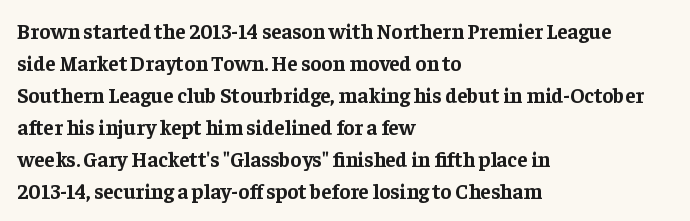
The image shows 21 px bold type, upright; set left-aligned, normal line spacing (1.52x), normal letter spacing, not underlined.
